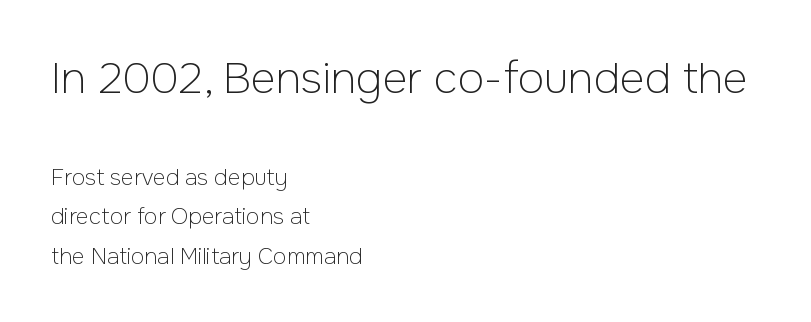
The image shows 43 px light sans-serif type, upright; set left-aligned, line spacing 1.8x, normal letter spacing, not underlined; the first (top) block is 1.95x larger; low stroke contrast and a medium x-height.
